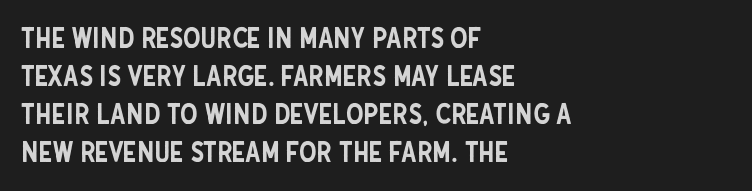
The image shows 28 px condensed sans-serif type, upright; set left-aligned, normal line spacing (1.36x), normal letter spacing, not underlined; low stroke contrast and a large x-height.
